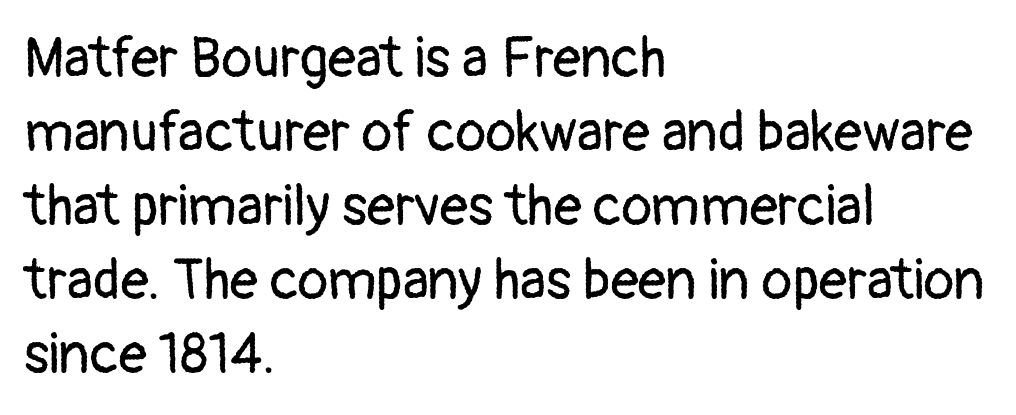
{"serif": "no", "italic": "no", "bold": "no", "weight": "regular", "width": "normal", "stroke_contrast": "low", "x_height": "medium", "monospaced": "no", "underline": "no", "align": "left", "line_spacing": "normal", "line_spacing_ratio": 1.32, "letter_spacing": "normal", "letter_spacing_em": 0.0, "glyph_px": 56}
